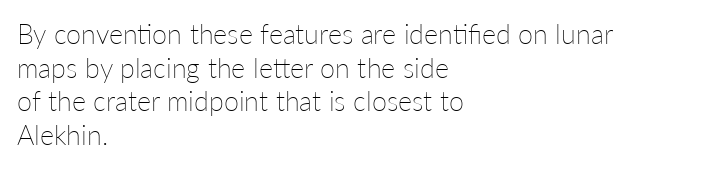
The image shows 27 px text type, upright; set left-aligned, normal line spacing (1.25x), normal letter spacing, not underlined.
